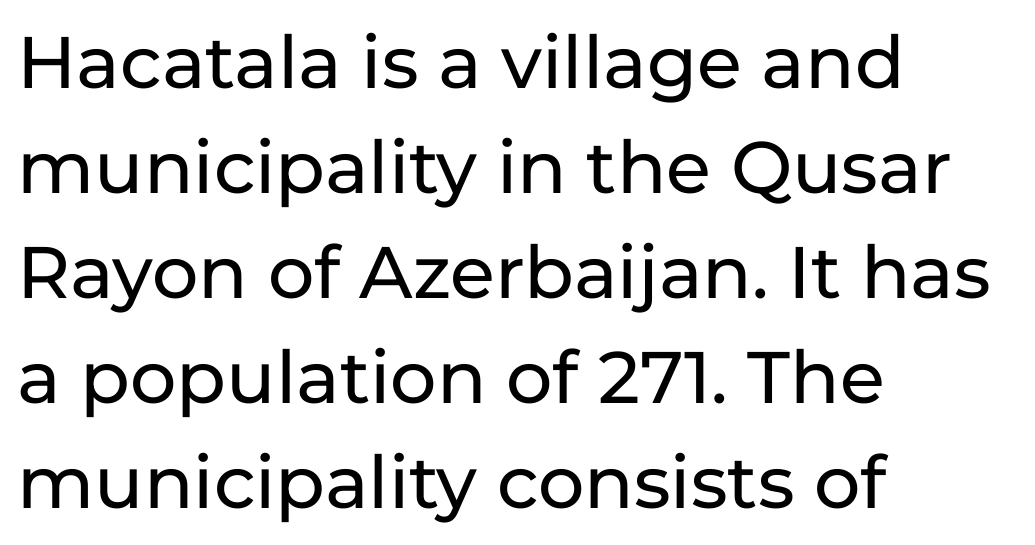
Q: Is the text italic (slanted)? A: No, it is upright.
Q: Is the typeface a serif or a sans-serif typeface? A: Sans-serif.
Q: Is the text underlined? A: No.
Q: How is the paragraph aligned? A: Left-aligned.
Q: Is the spacing between letters normal or unusually wide? A: Normal.
Q: Is the spacing between lines tight, normal or loose? A: Normal.
Q: Width (condensed, normal, or wide)? A: Normal.
Q: Stroke contrast? A: Low.
Q: x-height? A: Medium.
Q: Monospaced? A: No.
